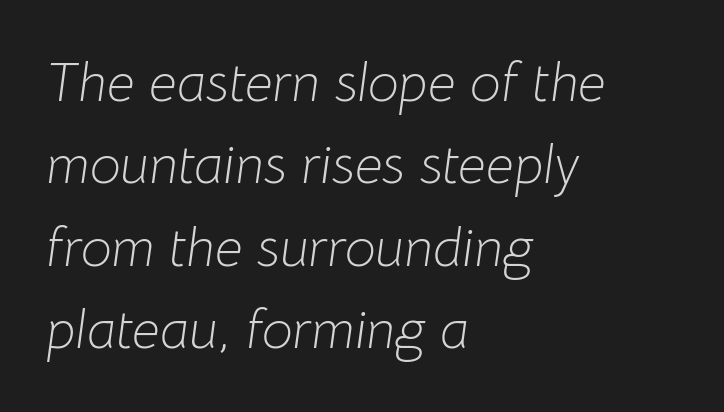
{"italic": "yes", "lean": "right", "slant_degrees": 8, "bold": "no", "weight": "light", "width": "normal", "stroke_contrast": "low", "x_height": "medium", "monospaced": "no", "underline": "no", "align": "left", "line_spacing": "normal", "line_spacing_ratio": 1.5, "letter_spacing": "normal", "letter_spacing_em": 0.0, "glyph_px": 55}
